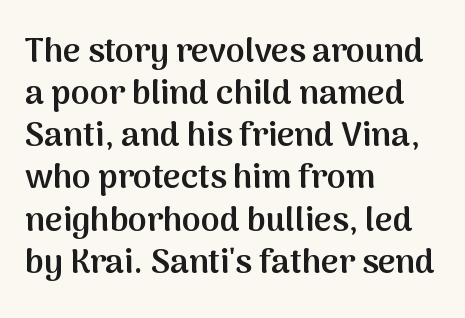
{"serif": "no", "italic": "no", "bold": "semi", "weight": "semibold", "width": "normal", "stroke_contrast": "medium", "x_height": "medium", "monospaced": "no", "underline": "no", "align": "left", "line_spacing_ratio": 1.24, "letter_spacing": "normal", "letter_spacing_em": 0.0, "glyph_px": 34}
